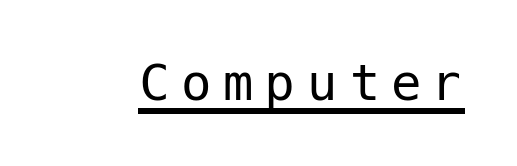
Q: Is the text bold? A: No.
Q: Is the text italic (slanted)? A: No, it is upright.
Q: Is the typeface a serif or a sans-serif typeface? A: Sans-serif.
Q: Is the text underlined? A: Yes.
Q: Width (condensed, normal, or wide)? A: Normal.
Q: Stroke contrast? A: Low.
Q: x-height? A: Medium.
